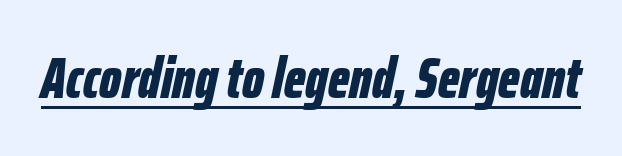
Q: Is the text bold? A: Yes.
Q: Is the text italic (slanted)? A: Yes, it leans right by about 12 degrees.
Q: Is the text underlined? A: Yes.
Q: Is the spacing between letters normal or unusually wide? A: Normal.
Q: Width (condensed, normal, or wide)? A: Condensed.
Q: Stroke contrast? A: Low.
Q: x-height? A: Medium.
Q: Monospaced? A: No.
